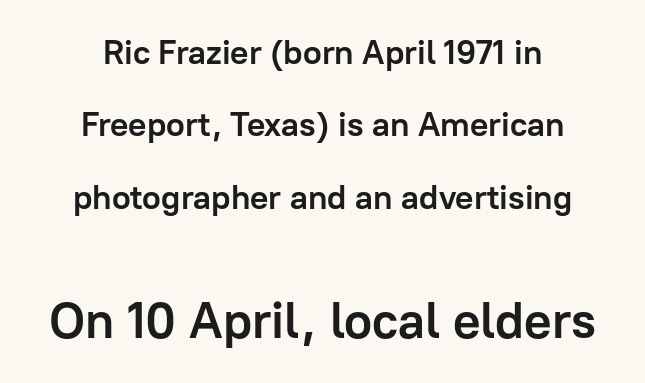
{"serif": "no", "italic": "no", "bold": "yes", "weight": "semibold", "width": "normal", "stroke_contrast": "low", "x_height": "medium", "monospaced": "no", "underline": "no", "align": "center", "line_spacing": "loose", "line_spacing_ratio": 2.13, "letter_spacing": "normal", "letter_spacing_em": 0.0, "larger_block": "second", "size_ratio": 1.5, "glyph_px": 51}
